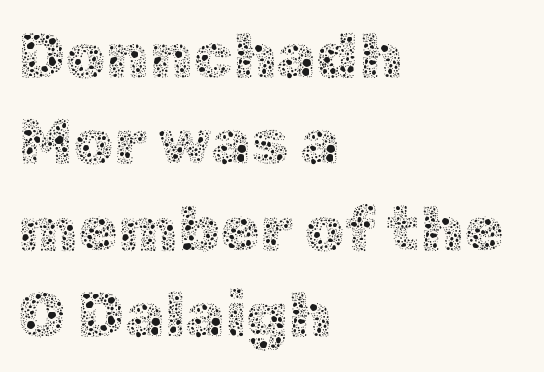
{"italic": "no", "bold": "no", "weight": "thin", "width": "normal", "x_height": "medium", "monospaced": "no", "underline": "no", "align": "left", "line_spacing": "normal", "line_spacing_ratio": 1.35, "letter_spacing": "normal", "letter_spacing_em": 0.0, "glyph_px": 64}
